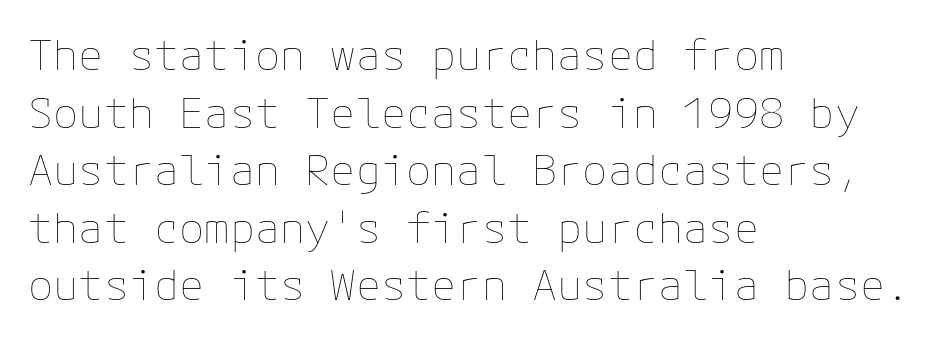
{"italic": "no", "bold": "no", "weight": "thin", "width": "normal", "stroke_contrast": "low", "x_height": "medium", "underline": "no", "align": "left", "line_spacing": "normal", "line_spacing_ratio": 1.37, "letter_spacing": "normal", "letter_spacing_em": 0.0, "glyph_px": 42}
